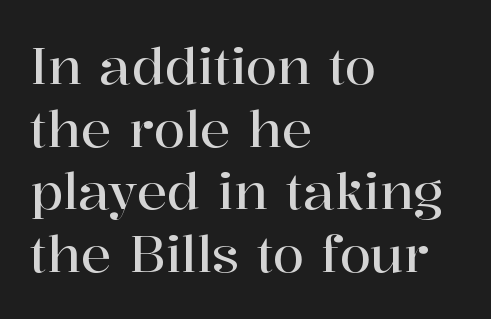
{"serif": "yes", "italic": "no", "width": "normal", "stroke_contrast": "high", "x_height": "medium", "monospaced": "no", "underline": "no", "align": "left", "line_spacing_ratio": 1.23, "letter_spacing": "normal", "letter_spacing_em": 0.0, "glyph_px": 51}
